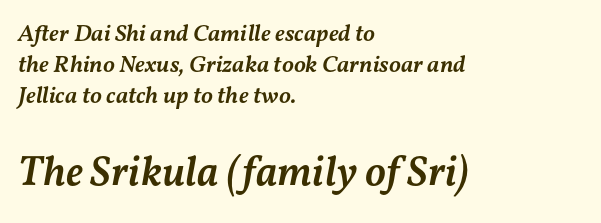
The image shows 42 px semibold type, italic (leaning right); set left-aligned, normal line spacing (1.3x), normal letter spacing, not underlined; the second (bottom) block is 1.75x larger; medium stroke contrast and a medium x-height.
